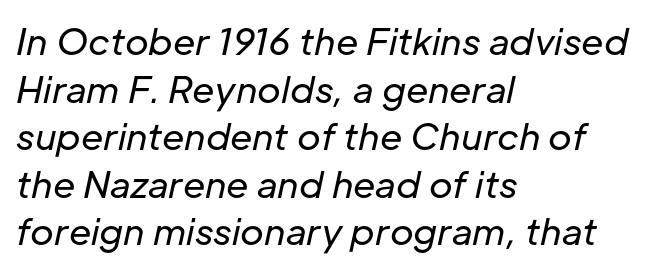
Q: Is the text bold? A: No.
Q: Is the text italic (slanted)? A: Yes, it leans right by about 12 degrees.
Q: Is the text underlined? A: No.
Q: How is the paragraph aligned? A: Left-aligned.
Q: Is the spacing between letters normal or unusually wide? A: Normal.
Q: Is the spacing between lines tight, normal or loose? A: Normal.
Q: Width (condensed, normal, or wide)? A: Normal.
Q: Stroke contrast? A: Low.
Q: x-height? A: Medium.
Q: Monospaced? A: No.
